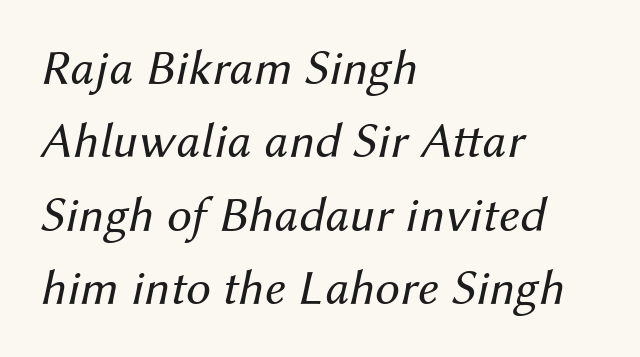
The image shows 50 px regular-weight type, italic (leaning right); set left-aligned, normal line spacing (1.47x), normal letter spacing, not underlined; medium stroke contrast and a medium x-height.
